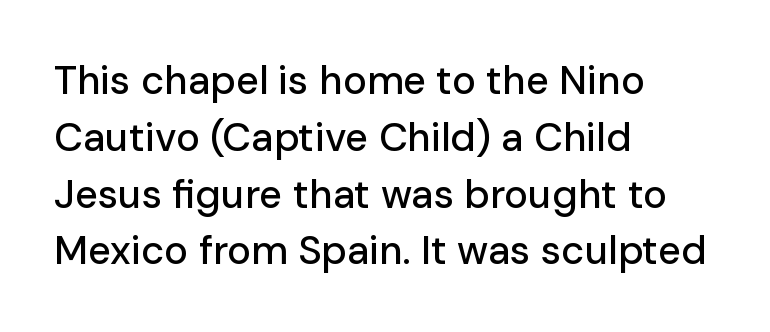
The image shows 40 px sans-serif type, upright; set left-aligned, normal line spacing (1.42x), normal letter spacing, not underlined; low stroke contrast and a medium x-height.
